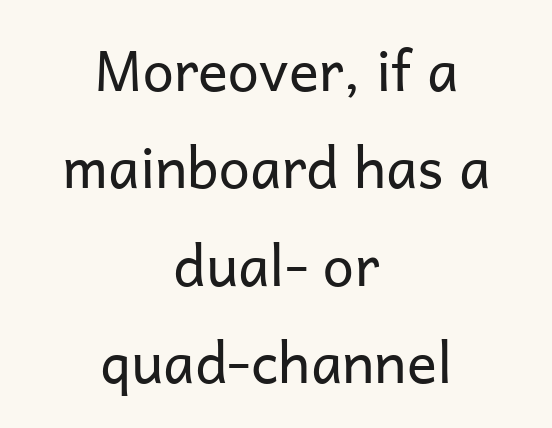
Q: Is the text bold? A: No.
Q: Is the text italic (slanted)? A: No, it is upright.
Q: Is the typeface a serif or a sans-serif typeface? A: Sans-serif.
Q: Is the text underlined? A: No.
Q: How is the paragraph aligned? A: Centered.
Q: Is the spacing between letters normal or unusually wide? A: Normal.
Q: Width (condensed, normal, or wide)? A: Normal.
Q: Stroke contrast? A: Low.
Q: x-height? A: Medium.
Q: Monospaced? A: No.
